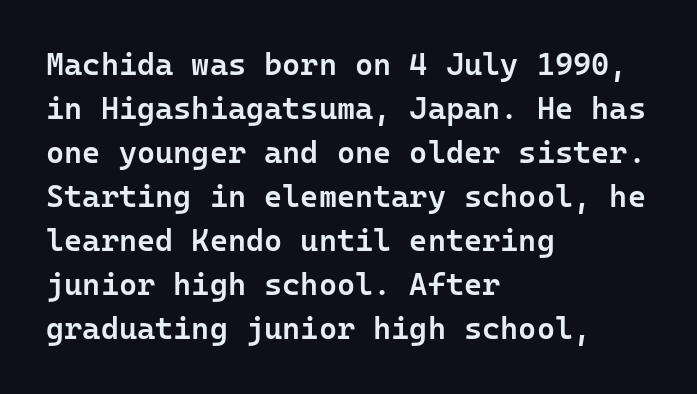
Q: Is the text bold? A: Semi-bold.
Q: Is the text italic (slanted)? A: No, it is upright.
Q: Is the typeface a serif or a sans-serif typeface? A: Sans-serif.
Q: Is the text underlined? A: No.
Q: How is the paragraph aligned? A: Left-aligned.
Q: Is the spacing between letters normal or unusually wide? A: Normal.
Q: Is the spacing between lines tight, normal or loose? A: Normal.
Q: Width (condensed, normal, or wide)? A: Normal.
Q: Stroke contrast? A: Low.
Q: x-height? A: Medium.
